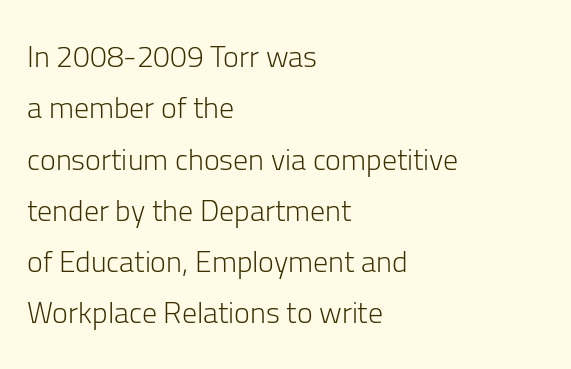
Typeset ragged right — the left edge is the straight one. A typesetter would mark this as roman, not italic. Is the type heavy? It reads as light-to-regular instead. This sample uses a sans-serif face. Each letter keeps its own natural width here, so spacing adapts to shape.
